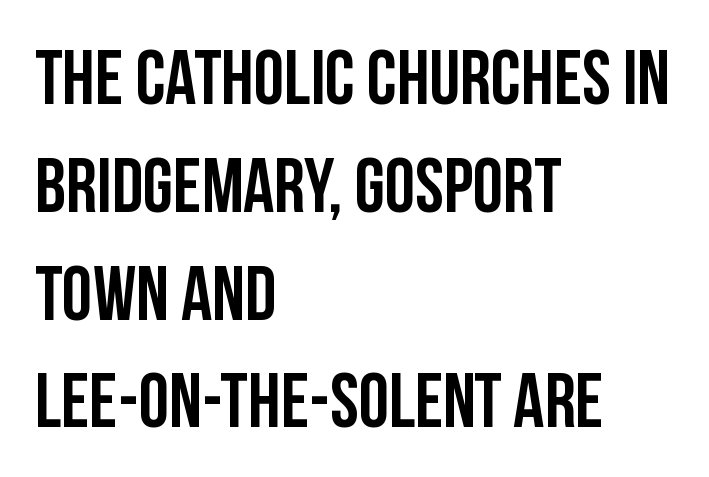
The image shows 77 px semibold, condensed sans-serif type, upright; set left-aligned, normal line spacing (1.4x), normal letter spacing, not underlined; low stroke contrast and a large x-height.
